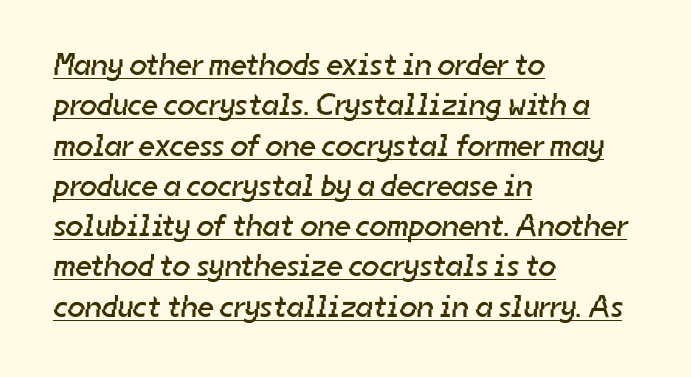
Unlike a traditional serif, this face leaves its strokes unadorned. These lines sit exactly where default settings would place them. Note the varied advance widths — an 'i' is clearly narrower than an 'm'. Beneath each row of characters lies a ruled line. Short note: letters normally spaced.
